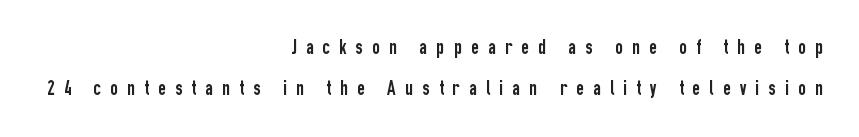
The image shows 21 px text type, upright; set right-aligned, loose line spacing (1.96x), unusually wide letter spacing (+0.44 em), not underlined.
